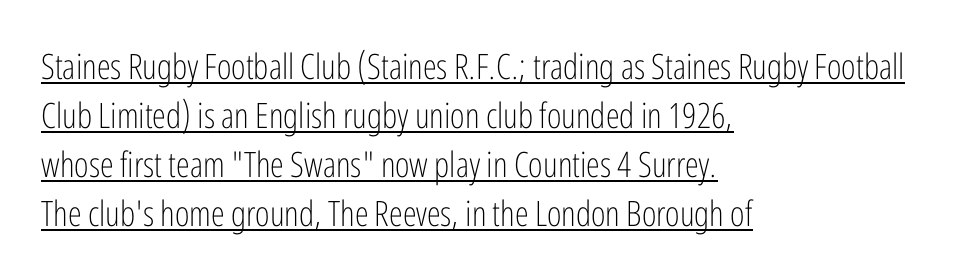
Q: Is the text bold? A: No.
Q: Is the text italic (slanted)? A: No, it is upright.
Q: Is the typeface a serif or a sans-serif typeface? A: Sans-serif.
Q: Is the text underlined? A: Yes.
Q: How is the paragraph aligned? A: Left-aligned.
Q: Is the spacing between letters normal or unusually wide? A: Normal.
Q: Is the spacing between lines tight, normal or loose? A: Normal.
Q: Width (condensed, normal, or wide)? A: Condensed.
Q: Stroke contrast? A: Low.
Q: x-height? A: Medium.
Q: Monospaced? A: No.
